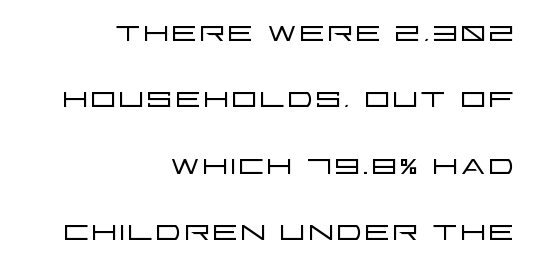
{"serif": "no", "italic": "no", "bold": "no", "weight": "light", "width": "wide", "stroke_contrast": "low", "x_height": "large", "monospaced": "no", "underline": "no", "align": "right", "line_spacing": "normal", "line_spacing_ratio": 1.58, "letter_spacing": "normal", "letter_spacing_em": 0.0, "glyph_px": 42}
